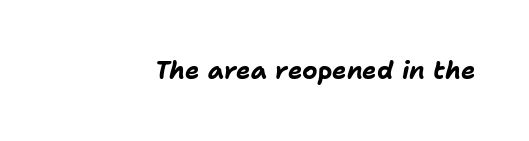
{"italic": "yes", "lean": "right", "slant_degrees": 11, "bold": "yes", "underline": "no", "letter_spacing": "normal", "letter_spacing_em": 0.0, "glyph_px": 24}
